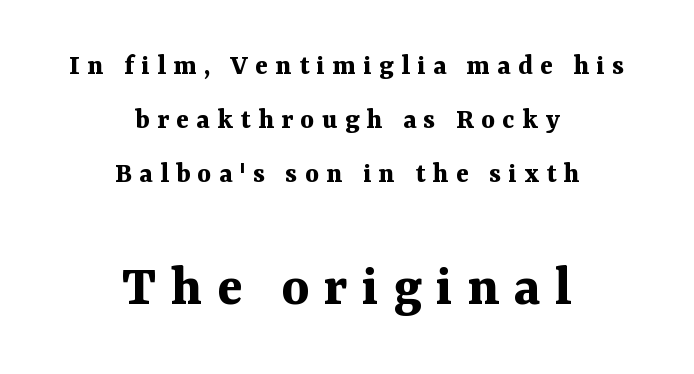
Look at the tracking — it's clearly loosened, letters drifting apart. The lower block of text is set noticeably larger than the block above it. Each letter's strokes conclude with small projecting serifs. Note the varied advance widths — an 'i' is clearly narrower than an 'm'. Letters rest on an invisible, unmarked baseline. The passage shown is emphatically bold.
